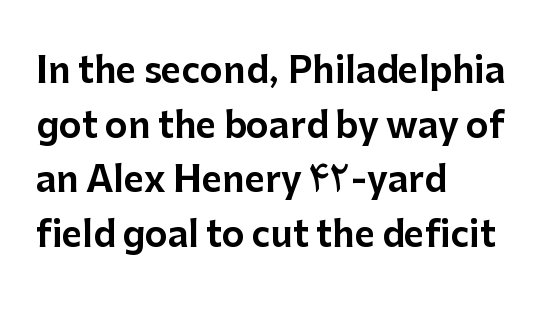
{"serif": "no", "italic": "no", "width": "normal", "stroke_contrast": "low", "x_height": "medium", "monospaced": "no", "underline": "no", "align": "left", "line_spacing": "normal", "line_spacing_ratio": 1.56, "letter_spacing": "normal", "letter_spacing_em": 0.0, "glyph_px": 35}
